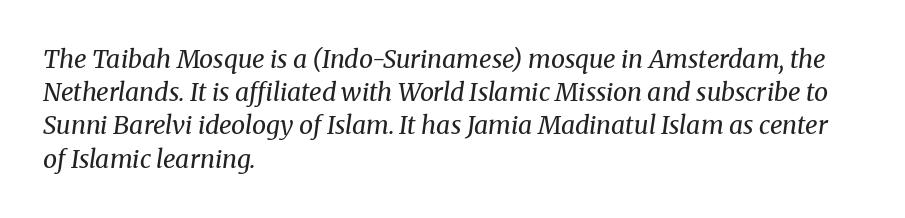
Q: Is the text bold? A: No.
Q: Is the text italic (slanted)? A: Yes, it leans right by about 8 degrees.
Q: Is the text underlined? A: No.
Q: How is the paragraph aligned? A: Left-aligned.
Q: Is the spacing between letters normal or unusually wide? A: Normal.
Q: Is the spacing between lines tight, normal or loose? A: Normal.
